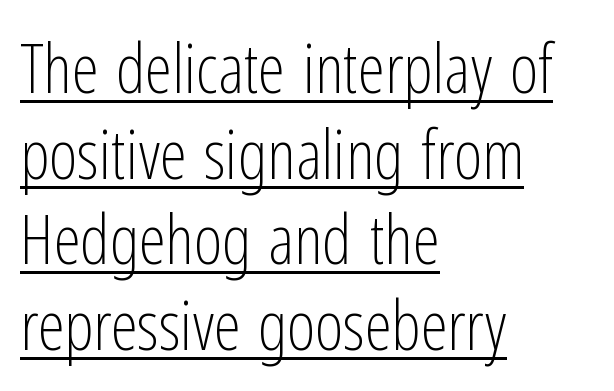
Q: Is the text bold? A: No.
Q: Is the text italic (slanted)? A: No, it is upright.
Q: Is the typeface a serif or a sans-serif typeface? A: Sans-serif.
Q: Is the text underlined? A: Yes.
Q: How is the paragraph aligned? A: Left-aligned.
Q: Is the spacing between letters normal or unusually wide? A: Normal.
Q: Is the spacing between lines tight, normal or loose? A: Normal.
Q: Width (condensed, normal, or wide)? A: Condensed.
Q: Stroke contrast? A: Low.
Q: x-height? A: Medium.
Q: Monospaced? A: No.
